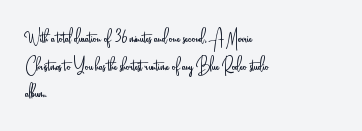
The image shows 22 px text type; set left-aligned, normal line spacing (1.26x), normal letter spacing, not underlined.
